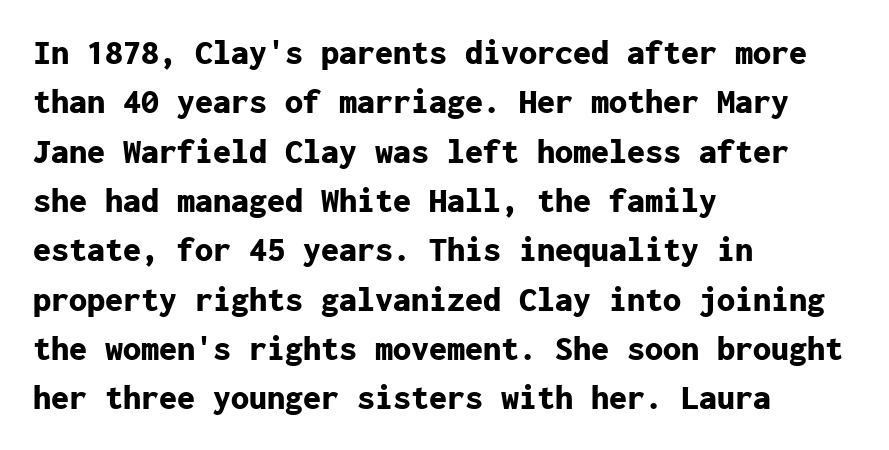
Teacher's note: observe the even left margin — that is flush-left alignment. Is this a sans? Yes — the strokes have no serifs. In terms of leading, this rendering sits right in the middle. Here the designer chose a console-style face with uniform glyph widths.
